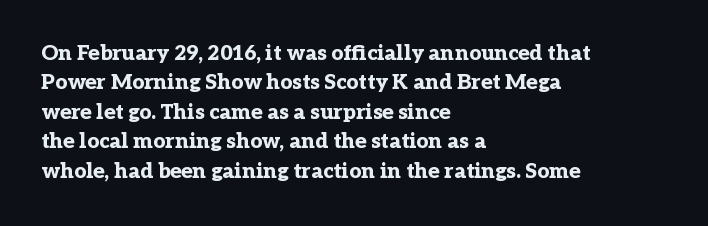
{"italic": "no", "bold": "yes", "underline": "no", "align": "left", "line_spacing": "normal", "line_spacing_ratio": 1.4, "letter_spacing": "normal", "letter_spacing_em": 0.0, "glyph_px": 21}
